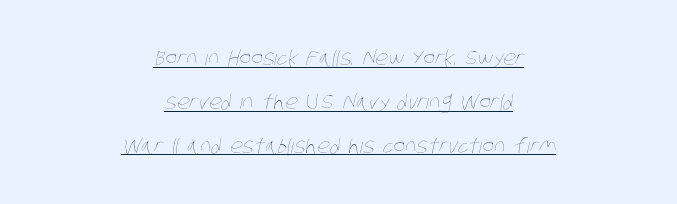
Typeset on center — no edge is straight. Does a line run under the words? Yes, clearly. Weight: in the light-to-regular range. Standard letterfit; no display-style spreading of the glyphs. Students, observe: this is what heavily led, spacious text looks like.
